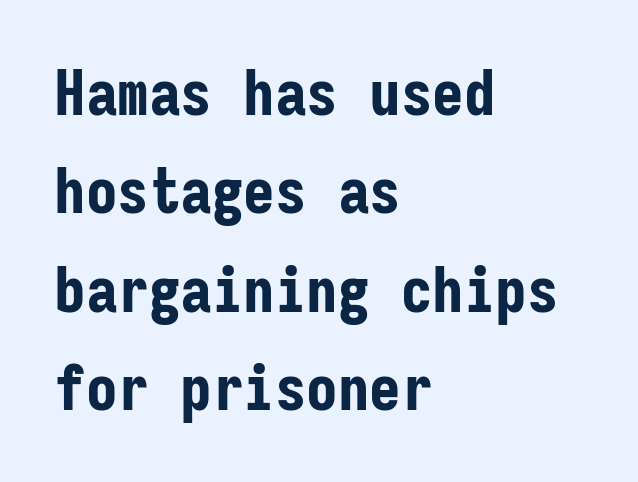
{"serif": "no", "italic": "no", "bold": "yes", "weight": "bold", "width": "condensed", "stroke_contrast": "low", "x_height": "medium", "monospaced": "yes", "underline": "no", "align": "left", "line_spacing": "normal", "line_spacing_ratio": 1.56, "letter_spacing": "normal", "letter_spacing_em": 0.0, "glyph_px": 63}
